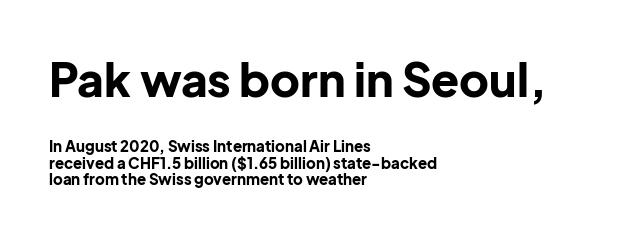
The image shows 46 px bold sans-serif type, upright; set left-aligned, tight line spacing (1.1x), normal letter spacing, not underlined; the first (top) block is 3.07x larger; low stroke contrast and a medium x-height.
